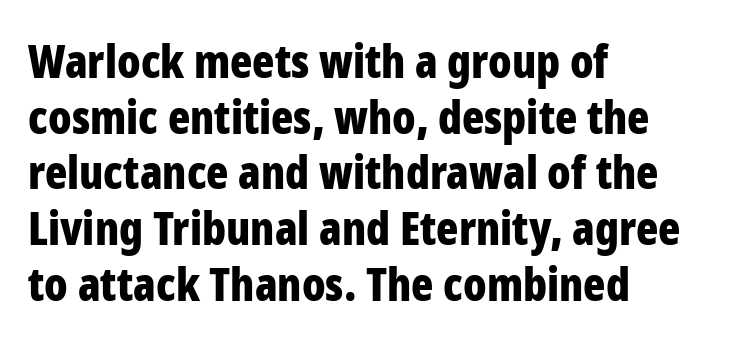
The image shows 46 px bold, condensed sans-serif type, upright; set left-aligned, line spacing 1.21x, normal letter spacing, not underlined; low stroke contrast and a medium x-height.
